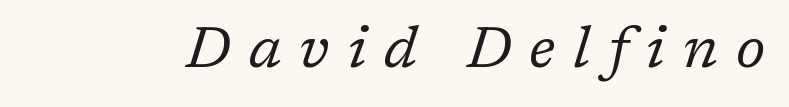
{"serif": "yes", "italic": "yes", "lean": "right", "slant_degrees": 17, "bold": "no", "weight": "regular", "width": "normal", "stroke_contrast": "low", "x_height": "medium", "monospaced": "no", "underline": "no", "letter_spacing": "wide", "letter_spacing_em": 0.31, "glyph_px": 58}
